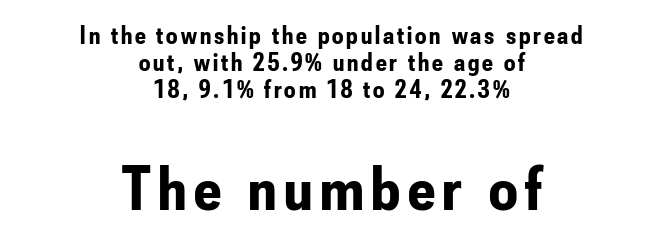
The image shows 63 px bold, condensed sans-serif type, upright; set centered, tight line spacing (1.08x), not underlined; the second (bottom) block is 2.52x larger; low stroke contrast and a small x-height.
